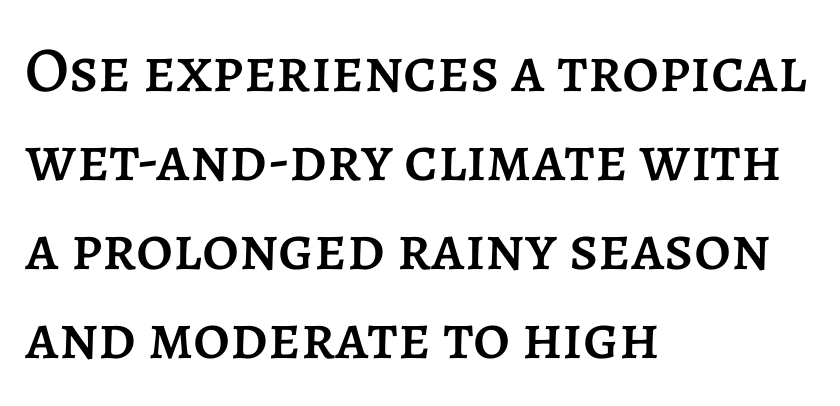
When letters stand straight like this, we call the style roman or upright. Tracking here is standard; glyphs follow each other at the usual distance. This rendering features lettering with no underline. Teacher's note: observe the even left margin — that is flush-left alignment. The passage shown is typed in a proportional face where columns would drift. Line spacing here is normal.
